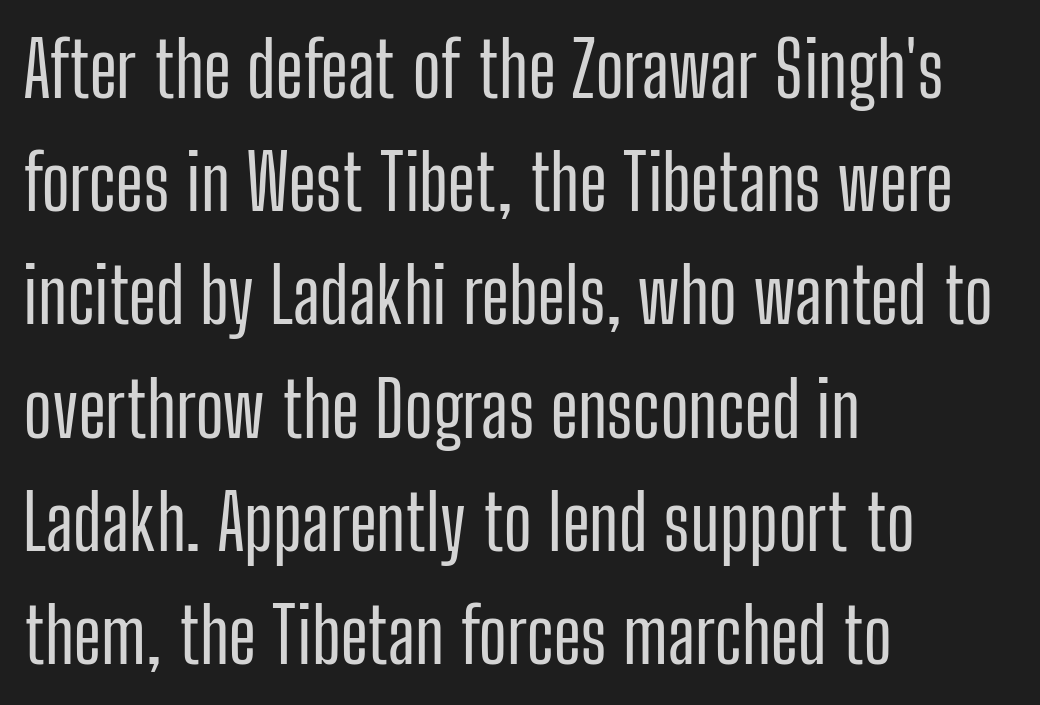
The image shows 76 px condensed sans-serif type, upright; set left-aligned, normal line spacing (1.49x), normal letter spacing, not underlined; low stroke contrast and a medium x-height.
